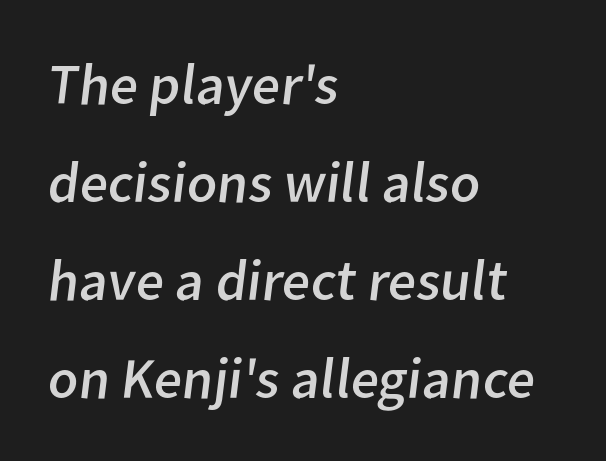
The image shows 58 px regular-weight sans-serif type; set left-aligned, normal line spacing (1.69x), normal letter spacing, not underlined; low stroke contrast and a medium x-height.
